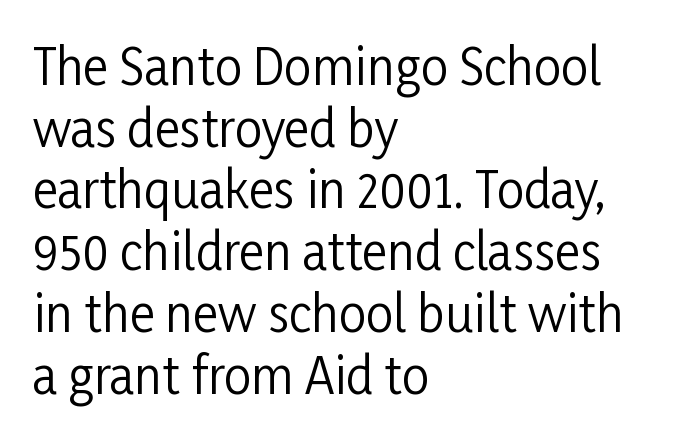
{"serif": "no", "italic": "no", "bold": "no", "weight": "regular", "width": "condensed", "stroke_contrast": "low", "x_height": "medium", "monospaced": "no", "underline": "no", "align": "left", "line_spacing": "normal", "line_spacing_ratio": 1.26, "letter_spacing": "normal", "letter_spacing_em": 0.0, "glyph_px": 49}
